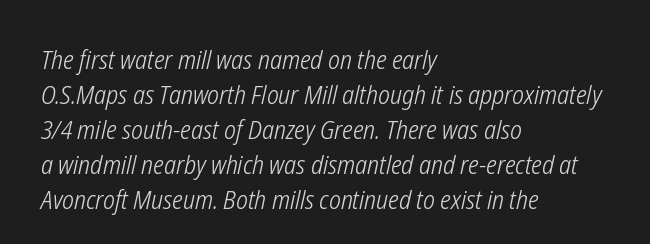
A normal amount of white space separates one row of letters from the next. Look at the tracking — it's just the regular setting, nothing added. Underlining? Definitely not there. Weight class: somewhere from thin through regular.
